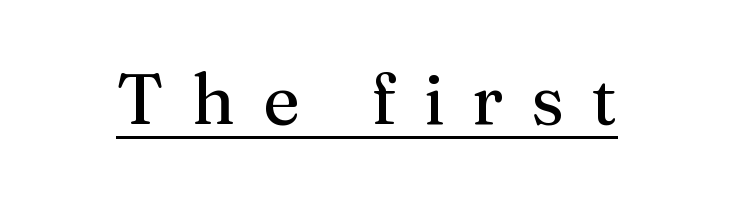
{"serif": "yes", "italic": "no", "bold": "no", "weight": "regular", "width": "normal", "stroke_contrast": "medium", "x_height": "medium", "monospaced": "no", "underline": "yes", "letter_spacing": "wide", "letter_spacing_em": 0.39, "glyph_px": 71}
